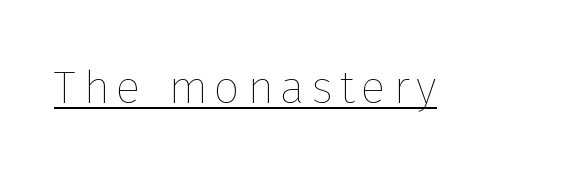
The rendering uses natural spacing where letterforms have individual widths. The font's upright variant was chosen for this text. The typesetter has applied underlining to the passage shown. A light-to-regular cut is what we see here.
